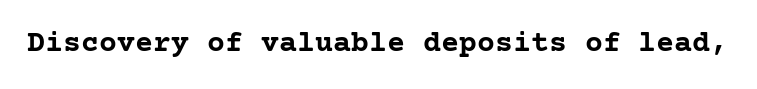
{"serif": "yes", "italic": "no", "bold": "yes", "weight": "semibold", "width": "normal", "stroke_contrast": "low", "x_height": "medium", "underline": "no", "letter_spacing": "normal", "letter_spacing_em": 0.0, "glyph_px": 30}
